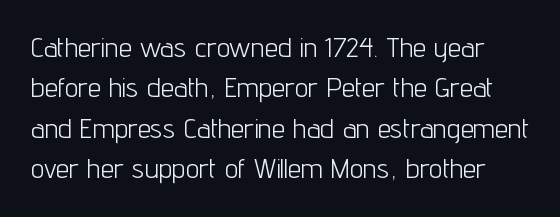
Q: Is the text bold? A: No.
Q: Is the text italic (slanted)? A: No, it is upright.
Q: Is the text underlined? A: No.
Q: Is the spacing between letters normal or unusually wide? A: Normal.
Q: Is the spacing between lines tight, normal or loose? A: Normal.
